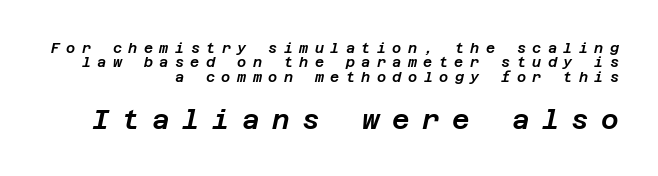
{"italic": "yes", "lean": "right", "slant_degrees": 12, "underline": "no", "line_spacing": "tight", "line_spacing_ratio": 1.02, "letter_spacing": "wide", "letter_spacing_em": 0.46, "larger_block": "second", "size_ratio": 1.93, "glyph_px": 27}
